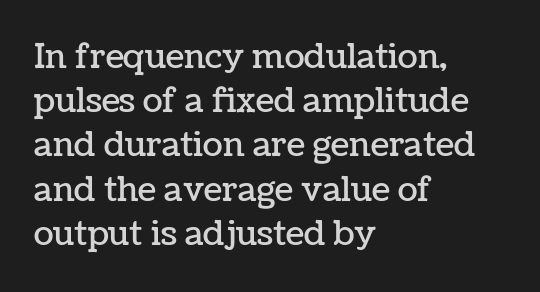
Underline: absent. No italicization has been applied; the sample stays upright. The paragraph shown leans on its left margin. The letters advance in unequal steps, a hallmark of proportional type. The horizontal fit of the characters is conventional and even.
